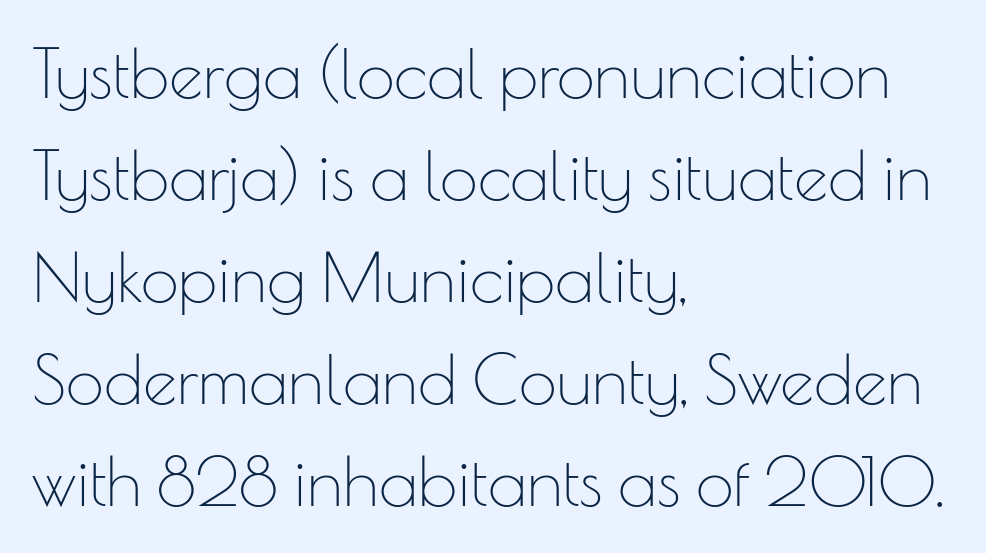
Q: Is the text bold? A: No.
Q: Is the text italic (slanted)? A: No, it is upright.
Q: Is the typeface a serif or a sans-serif typeface? A: Sans-serif.
Q: Is the text underlined? A: No.
Q: How is the paragraph aligned? A: Left-aligned.
Q: Is the spacing between letters normal or unusually wide? A: Normal.
Q: Is the spacing between lines tight, normal or loose? A: Normal.
Q: Width (condensed, normal, or wide)? A: Normal.
Q: Stroke contrast? A: Low.
Q: x-height? A: Small.
Q: Monospaced? A: No.
